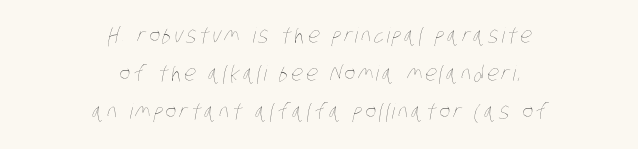
{"bold": "no", "underline": "no", "align": "center", "line_spacing_ratio": 1.82, "glyph_px": 21}
